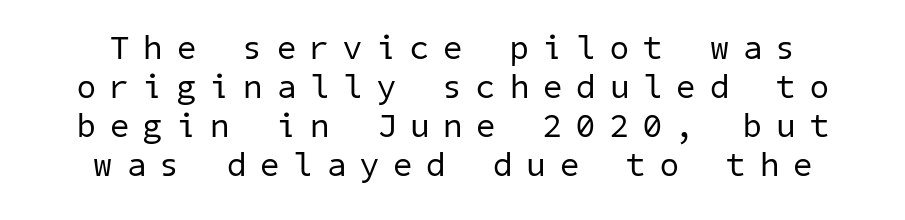
This is not heavy type; no bold has been used. The letters carry no serifs — their stems end cleanly without finishing strokes. Rule under the text: the space is simply empty. Successive baselines arrive quickly, one right under another. Short note: letters widely spaced.
